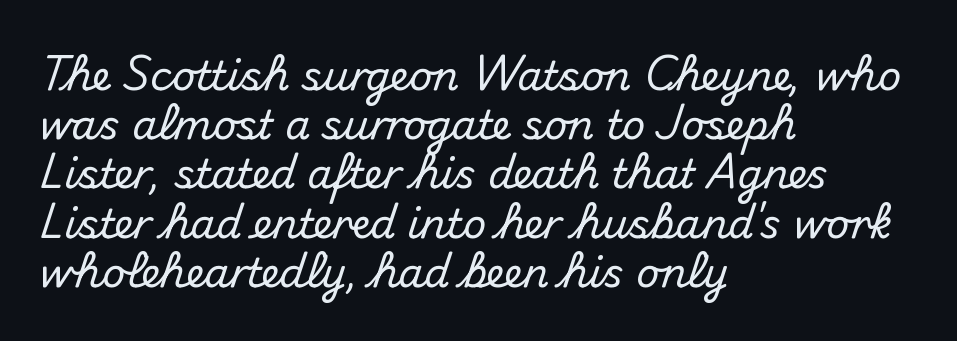
The image shows 40 px sans-serif type; set left-aligned, line spacing 1.23x, normal letter spacing, not underlined; medium stroke contrast and a small x-height.
